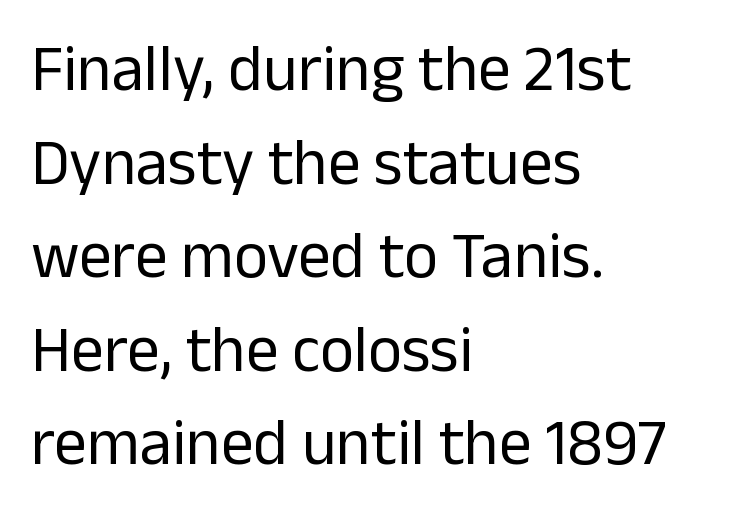
The image shows 65 px regular-weight sans-serif type, upright; set left-aligned, normal line spacing (1.44x), normal letter spacing, not underlined; low stroke contrast and a medium x-height.
